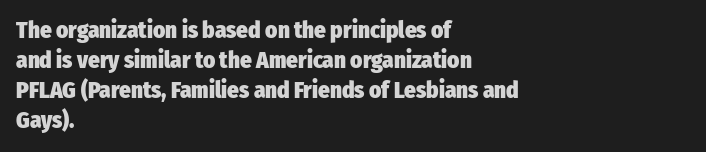
{"italic": "no", "bold": "yes", "underline": "no", "align": "left", "line_spacing": "normal", "line_spacing_ratio": 1.31, "letter_spacing": "normal", "letter_spacing_em": 0.0, "glyph_px": 23}
